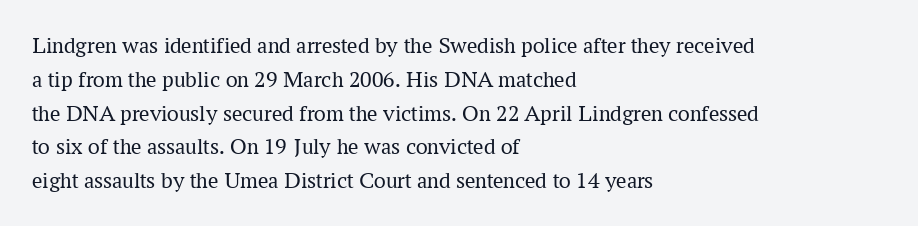
Just letters on the line, the space beneath them empty. Evenly set lines give the paragraph a standard silhouette. Heft: none added — not bold. Notice how the passage keeps a crisp vertical edge on the left only. No extra tracking has been applied to these lines. A roman cut, with each character standing at attention.
